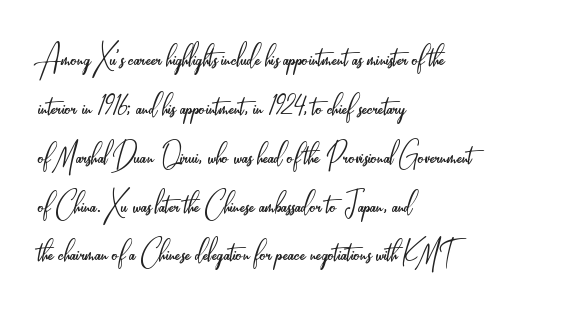
{"serif": "no", "bold": "no", "weight": "light", "width": "condensed", "stroke_contrast": "low", "x_height": "small", "monospaced": "no", "underline": "no", "align": "left", "line_spacing": "normal", "line_spacing_ratio": 1.32, "letter_spacing": "normal", "letter_spacing_em": 0.0, "glyph_px": 37}
